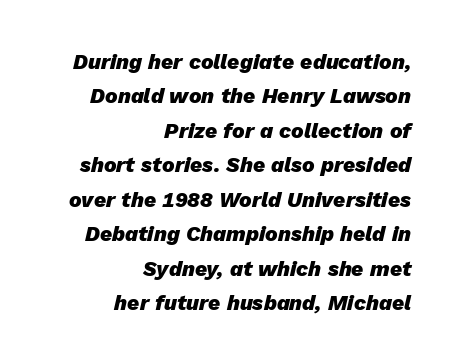
The image shows 21 px bold type, italic (leaning right); set right-aligned, normal line spacing (1.64x), normal letter spacing, not underlined.
